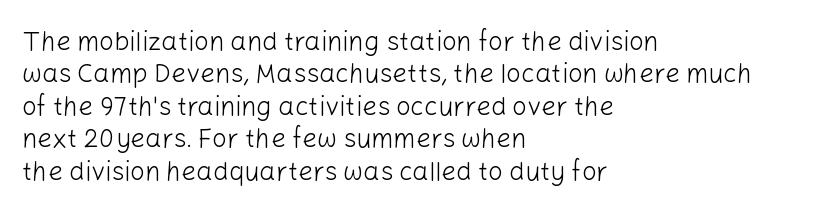
{"italic": "no", "bold": "no", "underline": "no", "align": "left", "line_spacing": "normal", "line_spacing_ratio": 1.25, "letter_spacing": "normal", "letter_spacing_em": 0.0, "glyph_px": 26}
